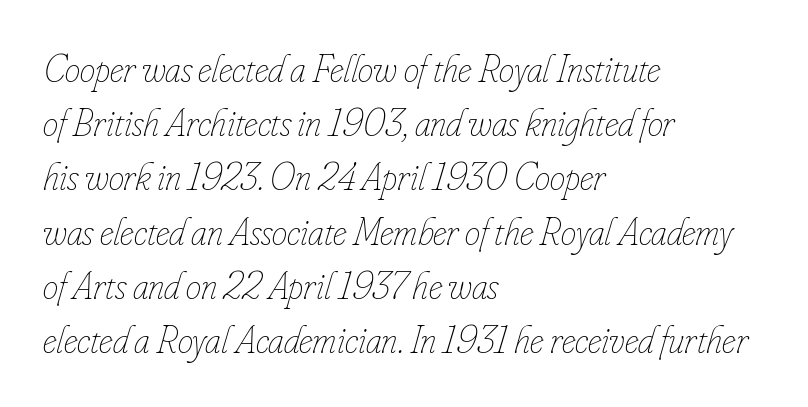
Words appear dense and cohesive because spacing is normal. Letters rest on an invisible, unmarked baseline. A typesetter would call this proportional, since set widths differ per character. Characters are canted at an angle relative to the baseline's perpendicular.
